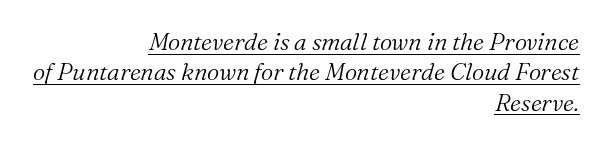
The image shows 24 px text type, italic (leaning right); set right-aligned, normal line spacing (1.27x), normal letter spacing, underlined.
